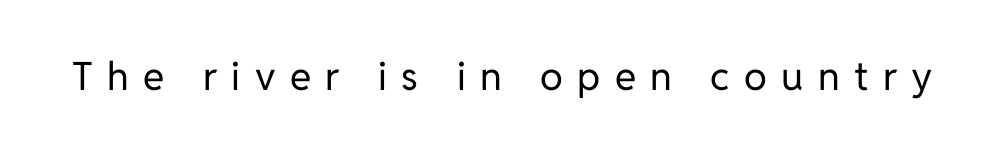
Q: Is the text bold? A: No.
Q: Is the text italic (slanted)? A: No, it is upright.
Q: Is the typeface a serif or a sans-serif typeface? A: Sans-serif.
Q: Is the text underlined? A: No.
Q: Is the spacing between letters normal or unusually wide? A: Unusually wide.
Q: Width (condensed, normal, or wide)? A: Normal.
Q: Stroke contrast? A: Low.
Q: x-height? A: Medium.
Q: Monospaced? A: No.
